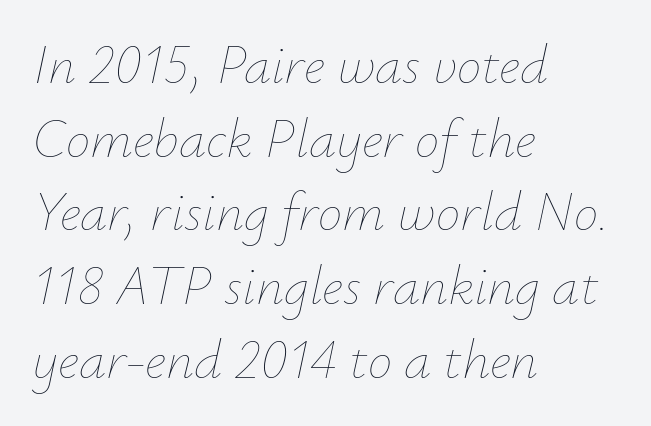
Here the glyphs are tracked normally, forming tight word shapes. The passage shown is not underscored anywhere. Compared with ordinary roman type, these characters are visibly tilted. Teacher's note: observe the even left margin — that is flush-left alignment.
